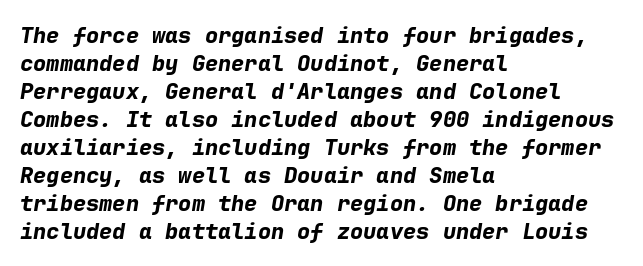
Normally led — the rows are evenly, conventionally spaced. Has an underline been added? It has not. The compositor pushed each line to the left boundary. The horizontal fit of the characters is conventional and even.
